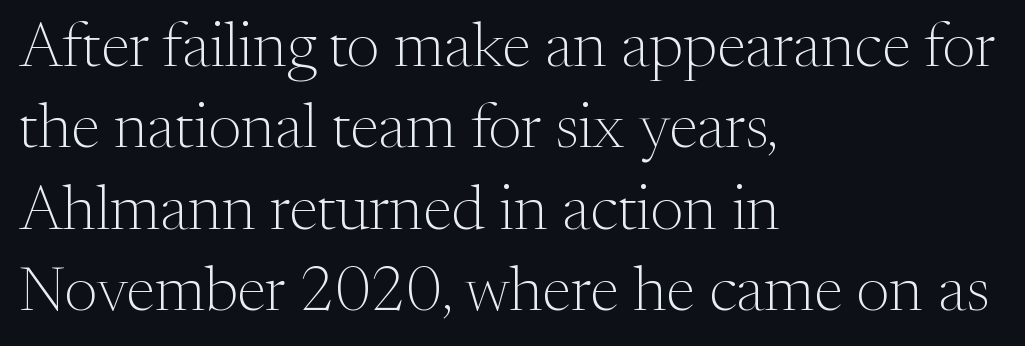
The image shows 63 px light serif type, upright; set left-aligned, normal line spacing (1.29x), normal letter spacing, not underlined; medium stroke contrast and a medium x-height.
